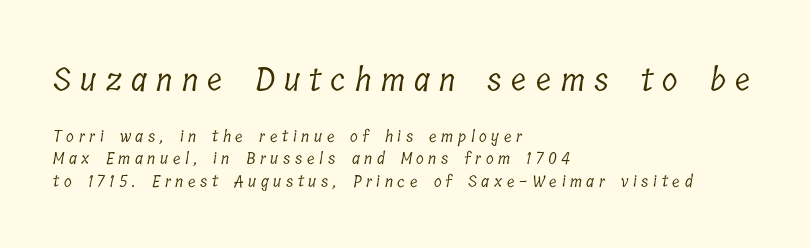
Q: Is the text bold? A: No.
Q: Is the typeface a serif or a sans-serif typeface? A: Serif.
Q: Is the text underlined? A: No.
Q: How is the paragraph aligned? A: Left-aligned.
Q: Is the spacing between letters normal or unusually wide? A: Unusually wide.
Q: Is the spacing between lines tight, normal or loose? A: Normal.
Q: Which block of text is set in a larger size, the first (top) or the second (bottom)? A: The first (top) one.
Q: Width (condensed, normal, or wide)? A: Condensed.
Q: Stroke contrast? A: Low.
Q: x-height? A: Medium.
Q: Monospaced? A: No.
